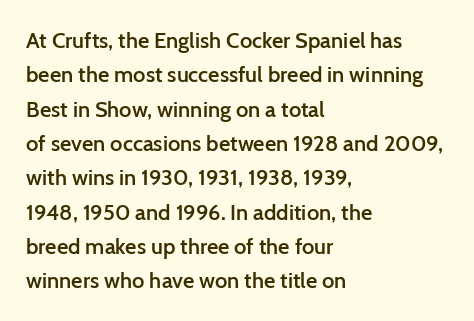
{"italic": "no", "bold": "semi", "underline": "no", "align": "left", "line_spacing": "normal", "line_spacing_ratio": 1.56, "letter_spacing": "normal", "letter_spacing_em": 0.0, "glyph_px": 22}
